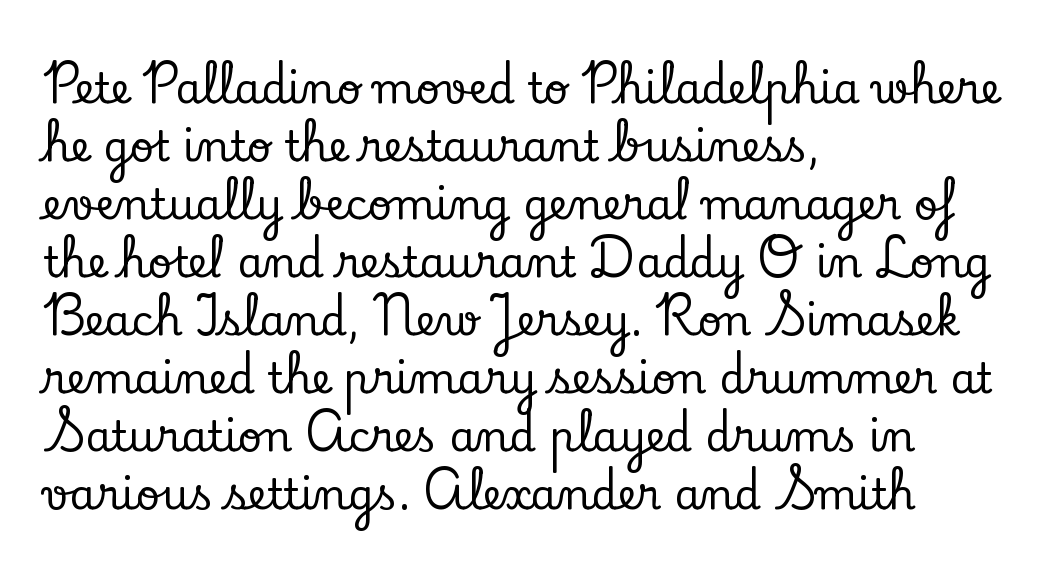
Q: Is the text italic (slanted)? A: No, it is upright.
Q: Is the typeface a serif or a sans-serif typeface? A: Serif.
Q: Is the text underlined? A: No.
Q: How is the paragraph aligned? A: Left-aligned.
Q: Is the spacing between letters normal or unusually wide? A: Normal.
Q: Is the spacing between lines tight, normal or loose? A: Normal.
Q: Width (condensed, normal, or wide)? A: Normal.
Q: Stroke contrast? A: Low.
Q: x-height? A: Small.
Q: Monospaced? A: No.
